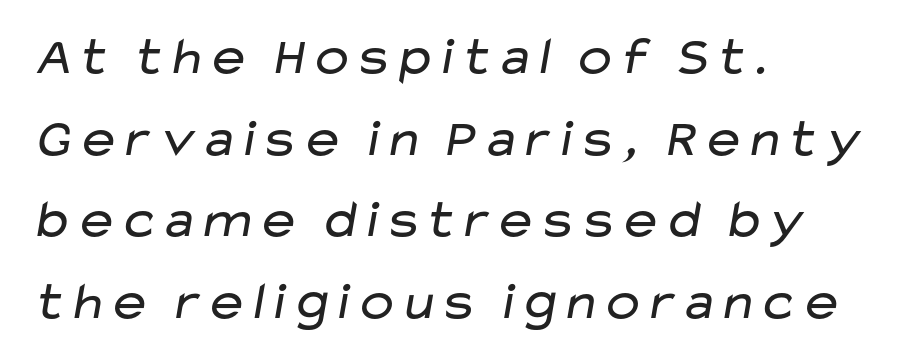
Has an underline been added? It has not. No letter is thick-stroked: the sample isn't bold. The line texture is even and compact thanks to regular tracking. Regarding serifs, this sample does without them. The lines are quadded left. Reading down the column, the eye jumps a familiar distance to each next line.
